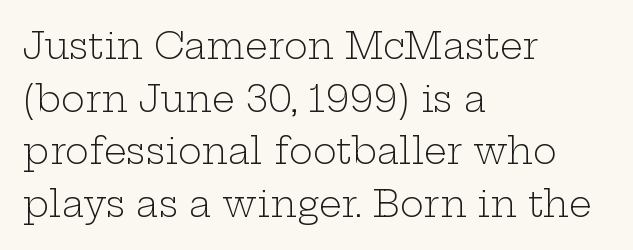
{"serif": "yes", "italic": "no", "bold": "no", "weight": "light", "width": "wide", "stroke_contrast": "low", "x_height": "medium", "monospaced": "no", "underline": "no", "align": "left", "line_spacing": "normal", "line_spacing_ratio": 1.46, "letter_spacing": "normal", "letter_spacing_em": 0.0, "glyph_px": 36}
